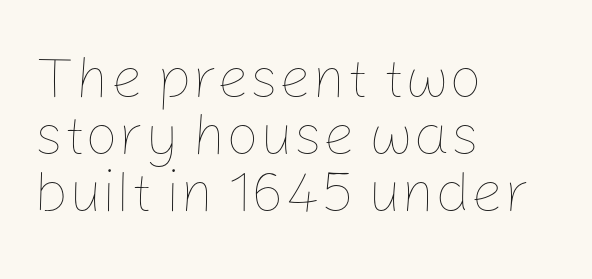
Q: Is the text bold? A: No.
Q: Is the text italic (slanted)? A: No, it is upright.
Q: Is the text underlined? A: No.
Q: How is the paragraph aligned? A: Left-aligned.
Q: Is the spacing between letters normal or unusually wide? A: Normal.
Q: Is the spacing between lines tight, normal or loose? A: Tight.
Q: Width (condensed, normal, or wide)? A: Normal.
Q: Stroke contrast? A: Low.
Q: x-height? A: Medium.
Q: Monospaced? A: No.
